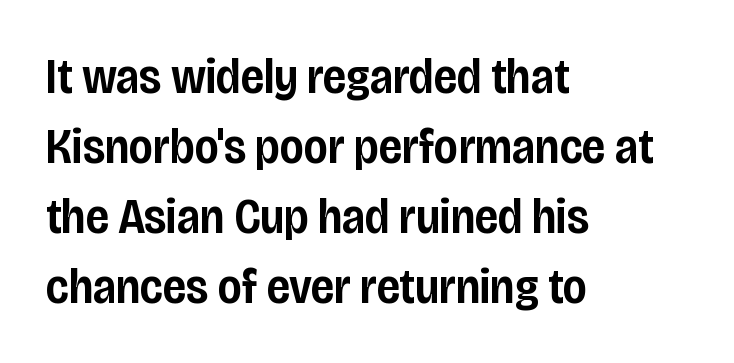
A sans-serif font was chosen for this passage. These lines carry some extra weight — a demibold, not a full bold. Tracking value appears to be zero — textbook default spacing. The letters stand upright; this is a roman face. The space between consecutive lines is moderate.
